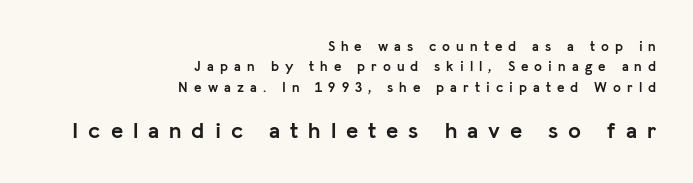
{"italic": "no", "bold": "yes", "underline": "no", "align": "right", "line_spacing": "normal", "line_spacing_ratio": 1.45, "letter_spacing": "wide", "letter_spacing_em": 0.43, "larger_block": "second", "size_ratio": 1.64, "glyph_px": 23}
